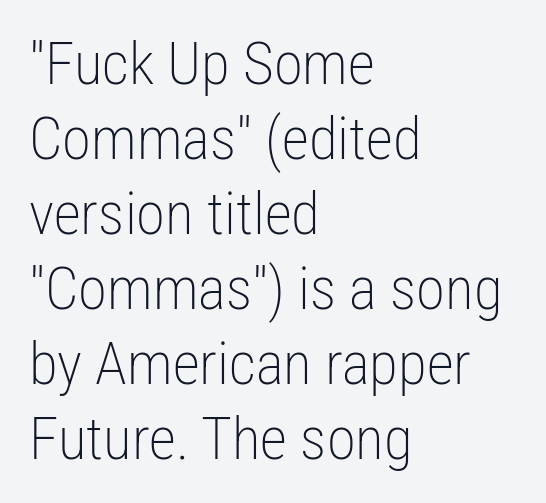
Decoration check: the copy has no underline. Posture: upright roman. What's the leading like? Ordinary, nothing unusual. You could call the tracking neutral — neither tight nor loose. The passage shown is not bold in any degree. Note the varied advance widths — an 'i' is clearly narrower than an 'm'.
